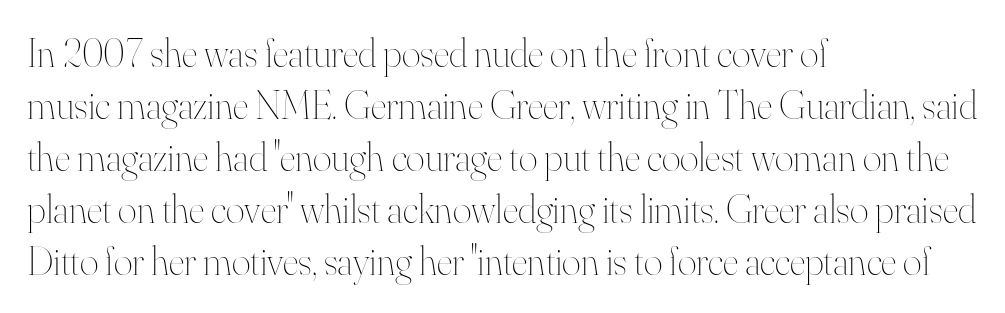
Q: Is the text bold? A: No.
Q: Is the text italic (slanted)? A: No, it is upright.
Q: Is the text underlined? A: No.
Q: How is the paragraph aligned? A: Left-aligned.
Q: Is the spacing between letters normal or unusually wide? A: Normal.
Q: Is the spacing between lines tight, normal or loose? A: Normal.
Q: Width (condensed, normal, or wide)? A: Normal.
Q: Stroke contrast? A: High.
Q: x-height? A: Small.
Q: Monospaced? A: No.
